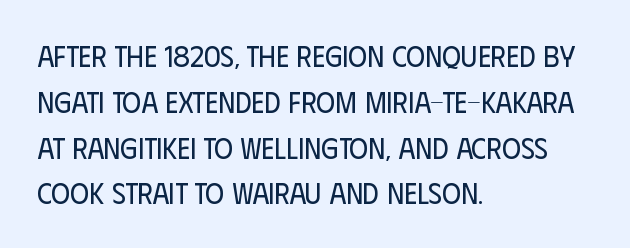
The image shows 29 px regular-weight, condensed sans-serif type, upright; set left-aligned, normal line spacing (1.58x), normal letter spacing, not underlined; low stroke contrast and a large x-height.
